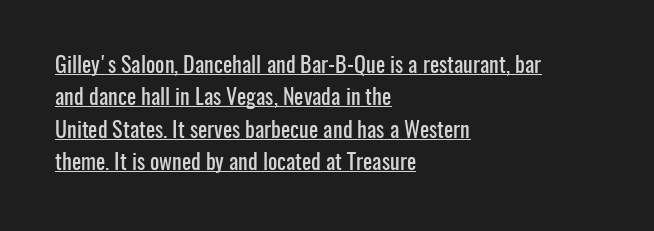
{"italic": "no", "underline": "yes", "align": "left", "line_spacing": "normal", "line_spacing_ratio": 1.47, "letter_spacing": "normal", "letter_spacing_em": 0.0, "glyph_px": 22}
